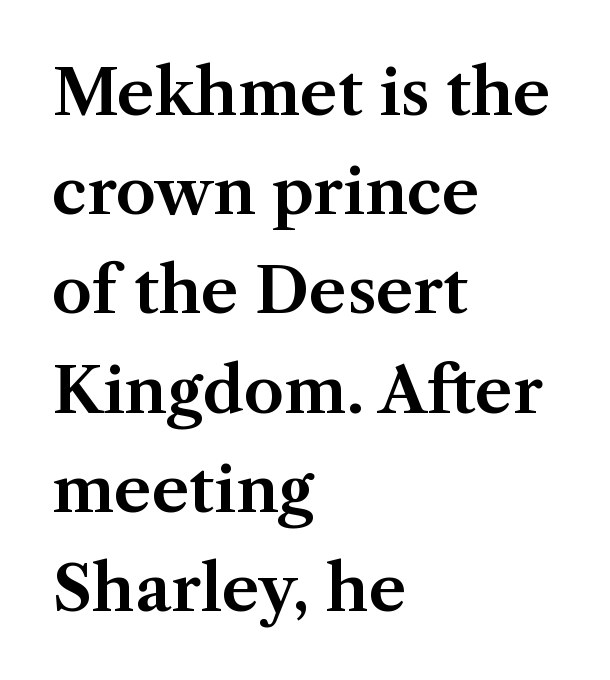
The image shows 64 px serif type, upright; set left-aligned, normal line spacing (1.55x), normal letter spacing, not underlined; medium stroke contrast and a medium x-height.
